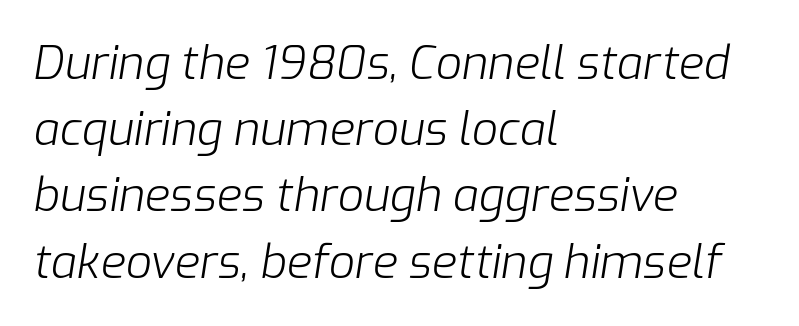
The image shows 46 px light type, italic (leaning right); set left-aligned, normal line spacing (1.44x), normal letter spacing, not underlined; low stroke contrast and a medium x-height.
